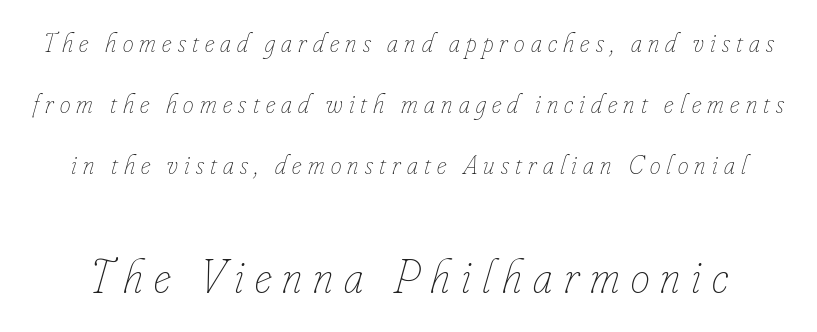
Q: Is the text bold? A: No.
Q: Is the text italic (slanted)? A: Yes, it leans right by about 16 degrees.
Q: Is the text underlined? A: No.
Q: Is the spacing between letters normal or unusually wide? A: Unusually wide.
Q: Is the spacing between lines tight, normal or loose? A: Loose.
Q: Which block of text is set in a larger size, the first (top) or the second (bottom)? A: The second (bottom) one.
Q: Width (condensed, normal, or wide)? A: Condensed.
Q: Stroke contrast? A: Low.
Q: x-height? A: Small.
Q: Monospaced? A: No.
